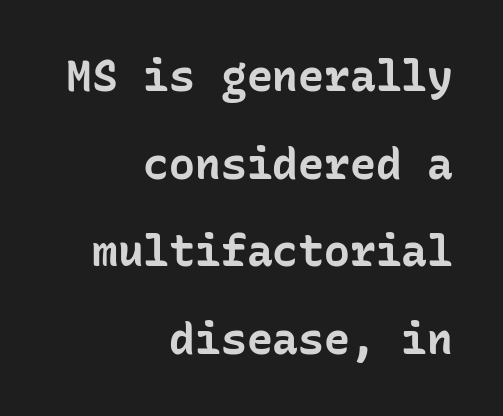
The image shows 43 px bold sans-serif type, upright, monospaced; set right-aligned, loose line spacing (2.04x), normal letter spacing, not underlined; low stroke contrast and a medium x-height.
